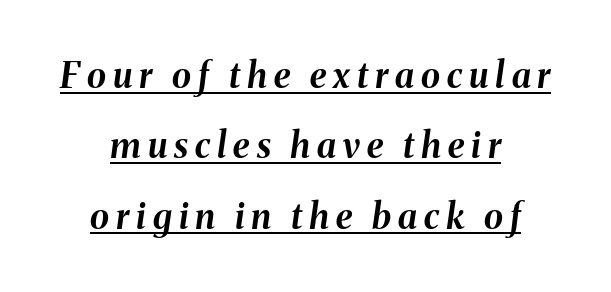
The image shows 35 px bold type, italic (leaning right); set centered, loose line spacing (2.01x), unusually wide letter spacing (+0.2 em), underlined; medium stroke contrast and a medium x-height.
